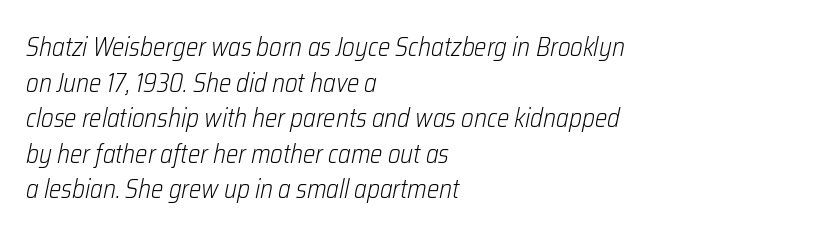
Does the leading feel generous? No, just average. Short note: letters normally spaced. The face looks like a standard text weight, possibly lighter. Short and long lines alike share a common starting point at left. A bare baseline throughout the passage.
